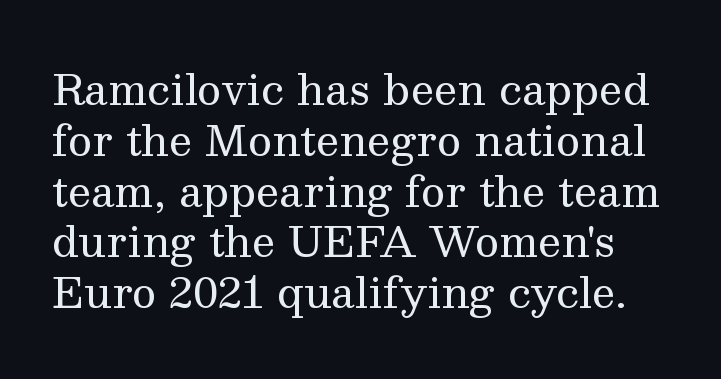
The image shows 42 px regular-weight serif type, upright; set line spacing 1.21x, normal letter spacing, not underlined; medium stroke contrast and a medium x-height.
